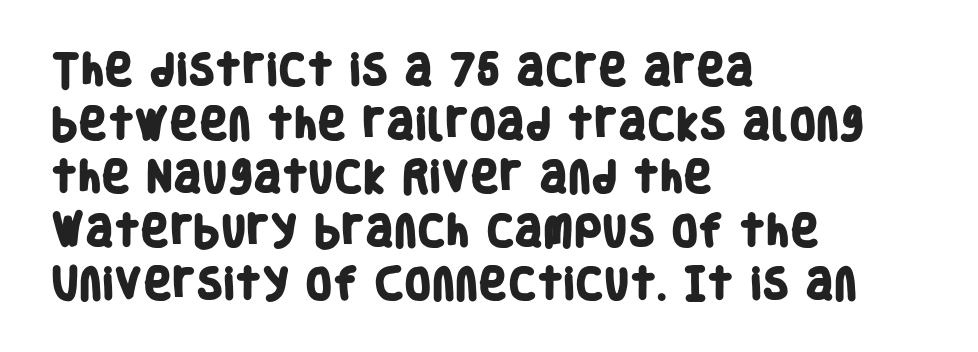
The image shows 35 px heavy, condensed sans-serif type; set left-aligned, normal line spacing (1.53x), normal letter spacing, not underlined; low stroke contrast and a large x-height.
